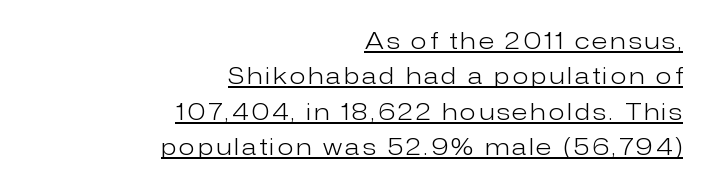
{"italic": "no", "bold": "no", "underline": "yes", "align": "right", "line_spacing": "normal", "line_spacing_ratio": 1.54, "glyph_px": 23}
